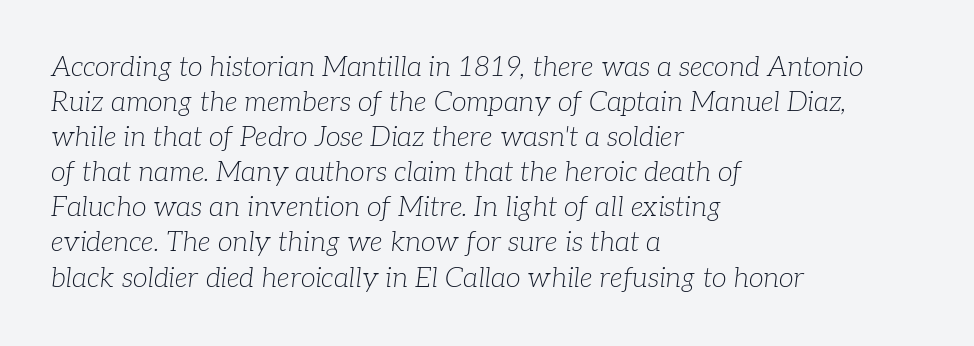
Q: Is the text bold? A: No.
Q: Is the text italic (slanted)? A: Yes, it leans right by about 7 degrees.
Q: Is the text underlined? A: No.
Q: How is the paragraph aligned? A: Left-aligned.
Q: Is the spacing between letters normal or unusually wide? A: Normal.
Q: Is the spacing between lines tight, normal or loose? A: Normal.
